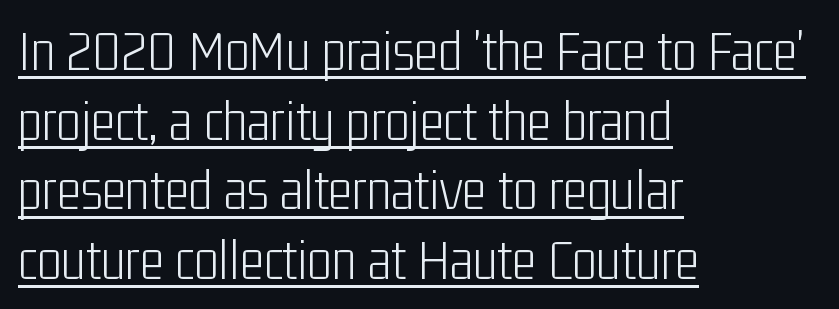
{"serif": "no", "italic": "no", "bold": "no", "weight": "light", "width": "condensed", "stroke_contrast": "low", "x_height": "medium", "monospaced": "no", "underline": "yes", "align": "left", "line_spacing_ratio": 1.2, "letter_spacing": "normal", "letter_spacing_em": 0.0, "glyph_px": 58}
